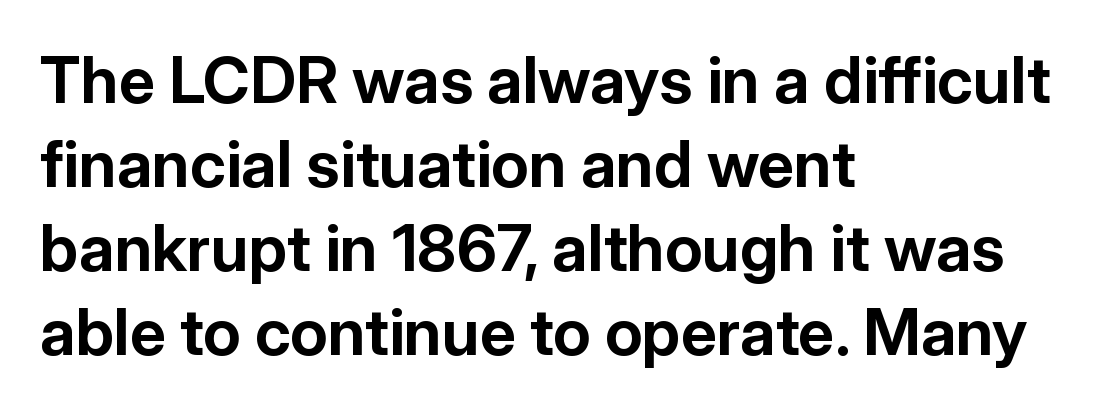
{"serif": "no", "italic": "no", "bold": "yes", "weight": "bold", "width": "normal", "stroke_contrast": "low", "x_height": "medium", "monospaced": "no", "underline": "no", "align": "left", "line_spacing": "normal", "line_spacing_ratio": 1.29, "letter_spacing": "normal", "letter_spacing_em": 0.0, "glyph_px": 65}
